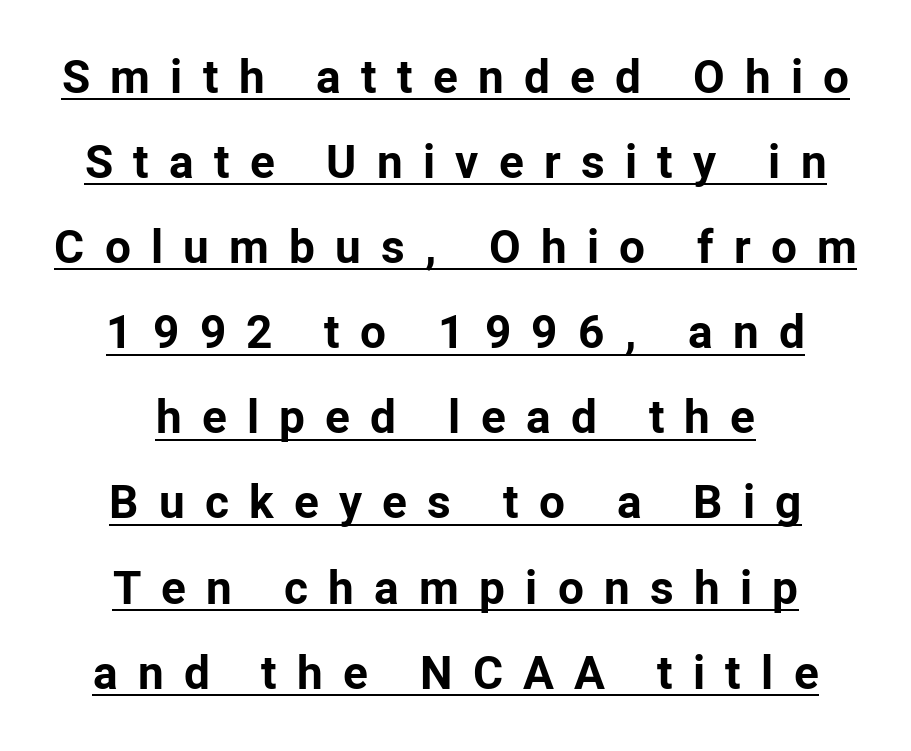
The image shows 46 px bold sans-serif type, upright; set centered, line spacing 1.85x, unusually wide letter spacing (+0.44 em), underlined; low stroke contrast and a medium x-height.
